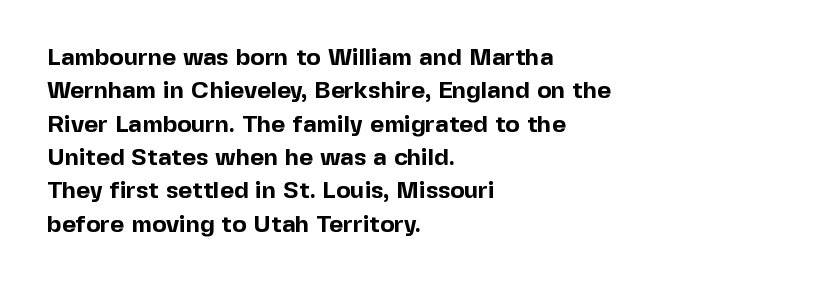
You can tell it's not italic because the verticals are truly vertical. Descender tails drop into unmarked territory. Baseline-to-baseline distance is the conventional proportion of letter height. Nobody touched the tracking dial on this one. Thick stems and heavy bowls — unmistakably bold. One-word summary of the alignment: left.
